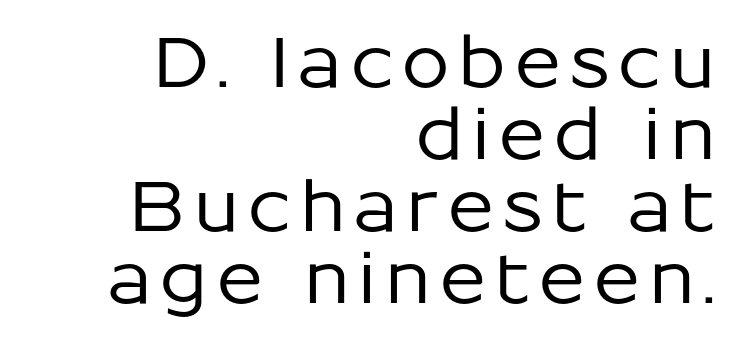
{"serif": "no", "italic": "no", "width": "normal", "stroke_contrast": "low", "x_height": "medium", "monospaced": "no", "underline": "no", "align": "right", "line_spacing": "tight", "line_spacing_ratio": 1.03, "glyph_px": 70}
